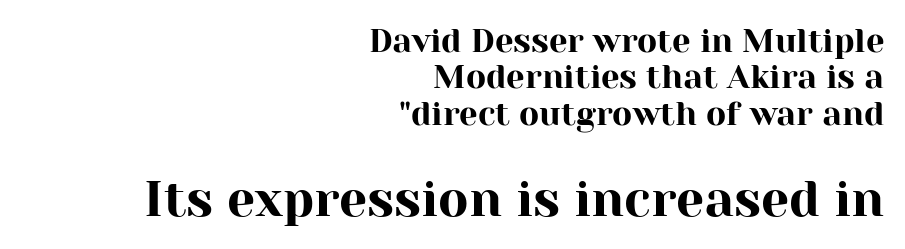
The image shows 50 px serif type, upright; set right-aligned, tight line spacing (1.1x), normal letter spacing, not underlined; the second (bottom) block is 1.52x larger; high stroke contrast and a medium x-height.
